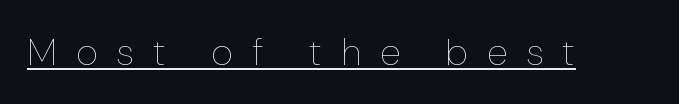
{"italic": "no", "bold": "no", "weight": "thin", "width": "normal", "stroke_contrast": "low", "x_height": "medium", "monospaced": "no", "underline": "yes", "letter_spacing": "wide", "letter_spacing_em": 0.5, "glyph_px": 38}
